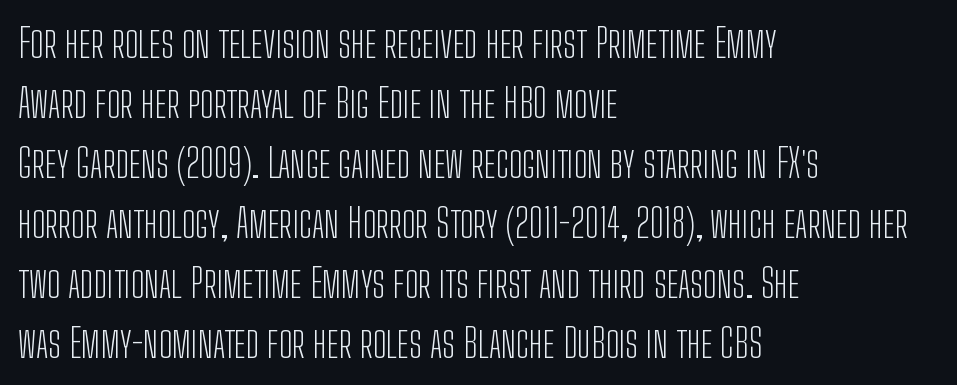
Q: Is the text bold? A: No.
Q: Is the text italic (slanted)? A: No, it is upright.
Q: Is the typeface a serif or a sans-serif typeface? A: Sans-serif.
Q: Is the text underlined? A: No.
Q: How is the paragraph aligned? A: Left-aligned.
Q: Is the spacing between letters normal or unusually wide? A: Normal.
Q: Is the spacing between lines tight, normal or loose? A: Normal.
Q: Width (condensed, normal, or wide)? A: Condensed.
Q: Stroke contrast? A: Low.
Q: x-height? A: Medium.
Q: Monospaced? A: No.
